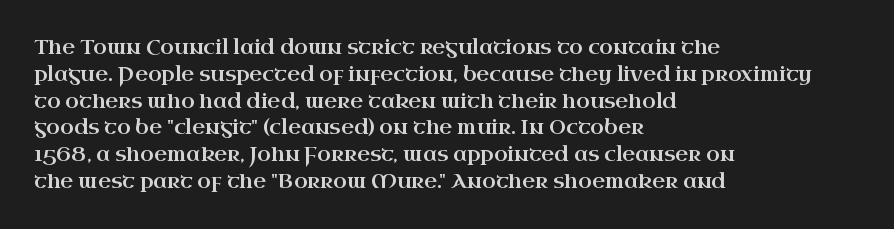
The image shows 20 px text type, upright; set left-aligned, normal line spacing (1.34x), normal letter spacing, not underlined.
